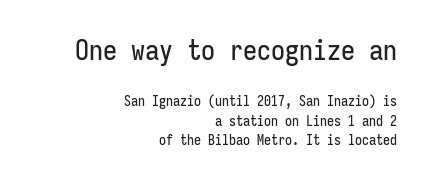
How would I describe the line gaps? Plain and ordinary. Nope, not italic — everything's standing straight. This is sans-serif lettering, the kind often seen on screens and signage. Tracking here is standard; glyphs follow each other at the usual distance. Descenders hang freely into open space. Here the designer chose a console-style face with uniform glyph widths.
